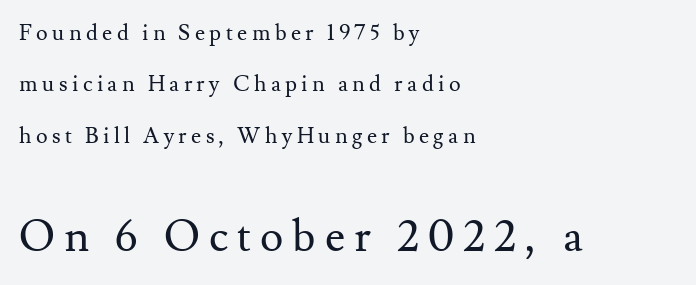
Q: Is the text bold? A: No.
Q: Is the text italic (slanted)? A: No, it is upright.
Q: Is the typeface a serif or a sans-serif typeface? A: Serif.
Q: Is the text underlined? A: No.
Q: How is the paragraph aligned? A: Left-aligned.
Q: Is the spacing between letters normal or unusually wide? A: Unusually wide.
Q: Is the spacing between lines tight, normal or loose? A: Loose.
Q: Which block of text is set in a larger size, the first (top) or the second (bottom)? A: The second (bottom) one.
Q: Width (condensed, normal, or wide)? A: Normal.
Q: Stroke contrast? A: Medium.
Q: x-height? A: Small.
Q: Monospaced? A: No.
